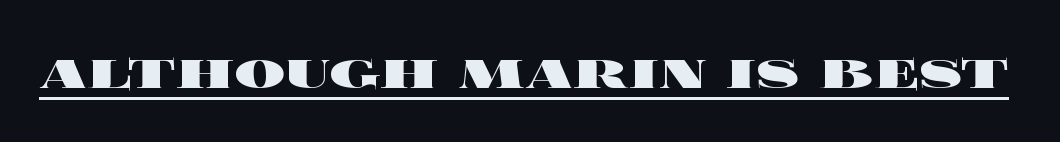
The typography opts for an upright posture over an oblique one. Varying glyph widths throughout — classic text-font behaviour. Between one letter and the next there's only the usual sliver of space. Pretty heavy lettering here — definitely bold. You can see a thin bar hugging the bottom of the glyphs.
